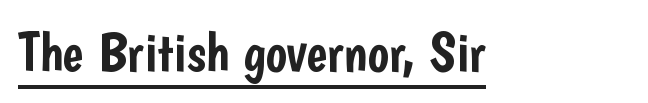
Q: Is the text italic (slanted)? A: No, it is upright.
Q: Is the typeface a serif or a sans-serif typeface? A: Sans-serif.
Q: Is the text underlined? A: Yes.
Q: Is the spacing between letters normal or unusually wide? A: Normal.
Q: Width (condensed, normal, or wide)? A: Condensed.
Q: Stroke contrast? A: Low.
Q: x-height? A: Medium.
Q: Monospaced? A: No.
